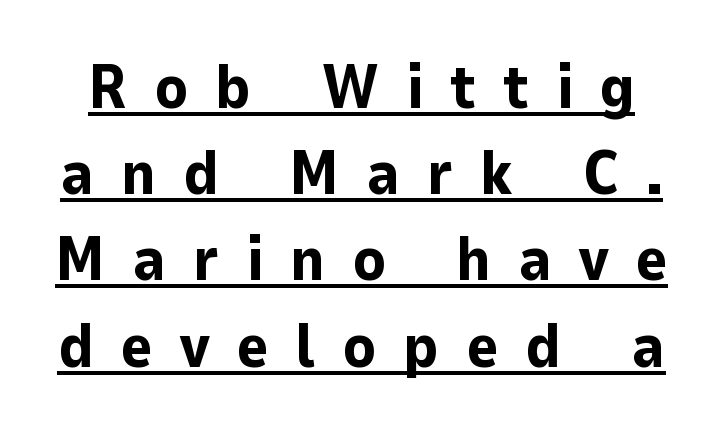
A typesetter would call this heavily tracked-out type. The face used here appears with an underline applied. The characters display no serif detailing; their extremities are plain. The passage shown is typed in a proportional face where columns would drift. Ordinary non-slanted type is in use.
